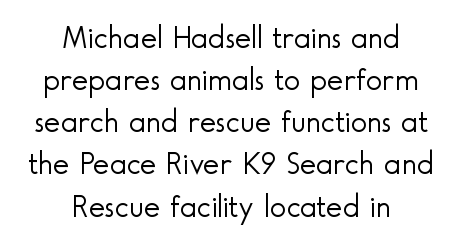
{"serif": "no", "italic": "no", "bold": "no", "weight": "light", "width": "normal", "x_height": "small", "monospaced": "no", "underline": "no", "align": "center", "line_spacing": "normal", "line_spacing_ratio": 1.36, "letter_spacing": "normal", "letter_spacing_em": 0.0, "glyph_px": 31}
